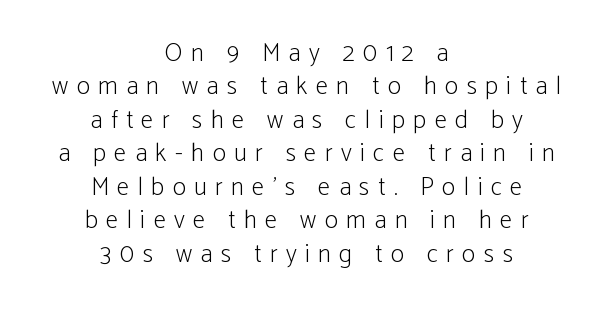
The leading is moderate, giving the passage an even texture. In terms of posture, this sample is upright. Type without underlining. This reads as an unemphasized weight, regular at the heaviest. Teacher's note: observe the equal gaps on both sides — that is centered alignment. The letters are spread apart with noticeably loose tracking.
